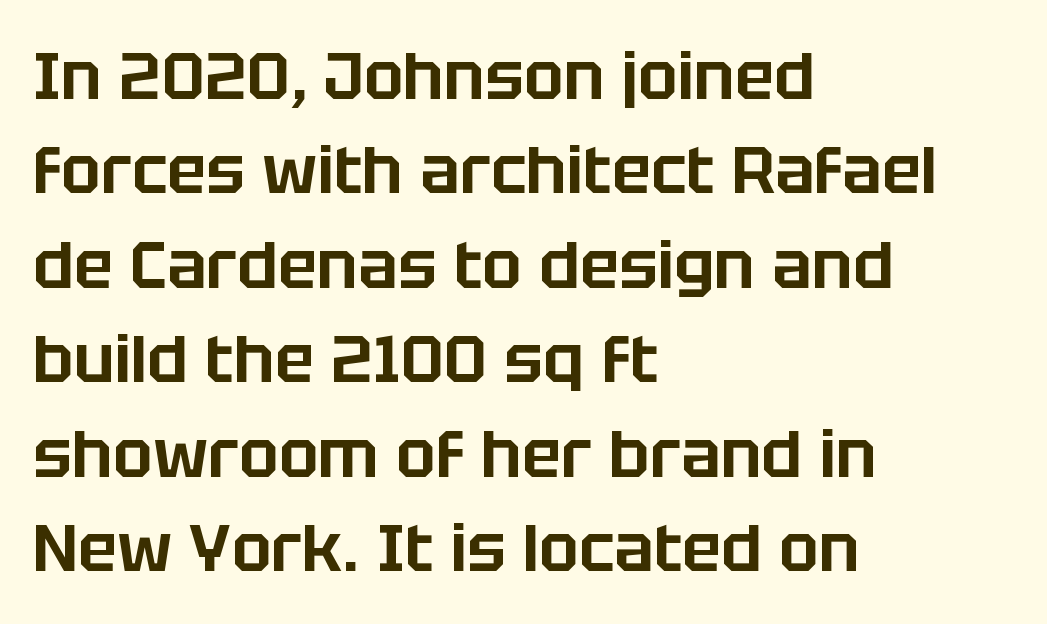
Normally led — the rows are evenly, conventionally spaced. Is this a sans? Yes — the strokes have no serifs. Words appear dense and cohesive because spacing is normal. The gap between lines stays unmarked. Looks like regular typesetting: each glyph gets only the width it needs. When letters stand straight like this, we call the style roman or upright.
